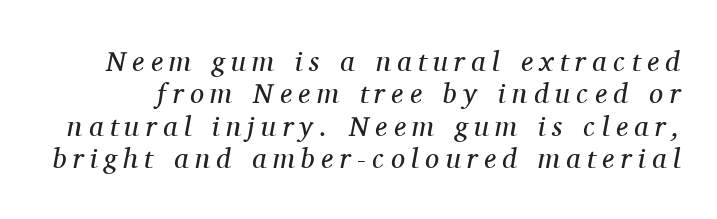
{"serif": "yes", "italic": "yes", "lean": "right", "slant_degrees": 11, "bold": "no", "weight": "regular", "width": "normal", "stroke_contrast": "medium", "x_height": "medium", "monospaced": "no", "underline": "no", "line_spacing_ratio": 1.16, "letter_spacing": "wide", "letter_spacing_em": 0.23, "glyph_px": 28}
